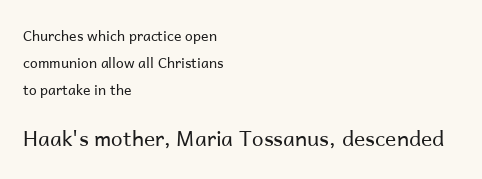
The image shows 21 px text type, upright; set left-aligned, loose line spacing (1.92x), normal letter spacing, not underlined; the second (bottom) block is 1.5x larger.
